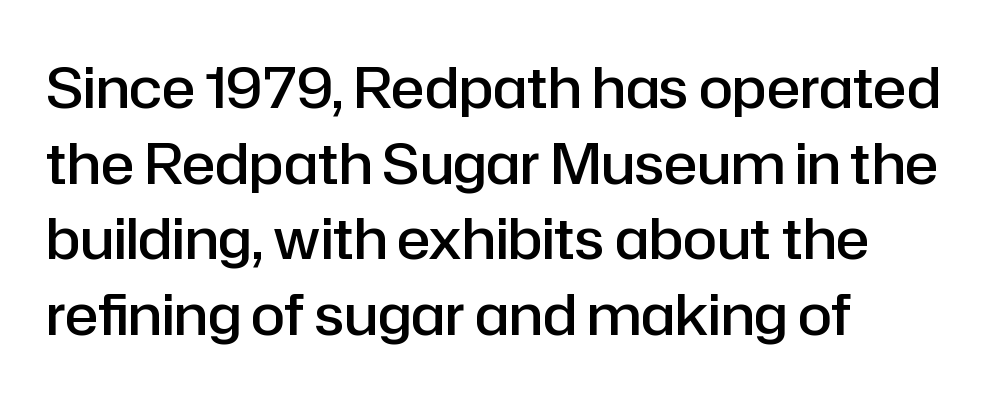
Are there feet on the stems? There aren't — it's a sans. The rag falls on the right side of this text block. This sample keeps an unexceptional amount of space between lines. A bare baseline throughout the passage. As a designer I'd log this as weight 600, semibold. In terms of posture, this sample is upright.
